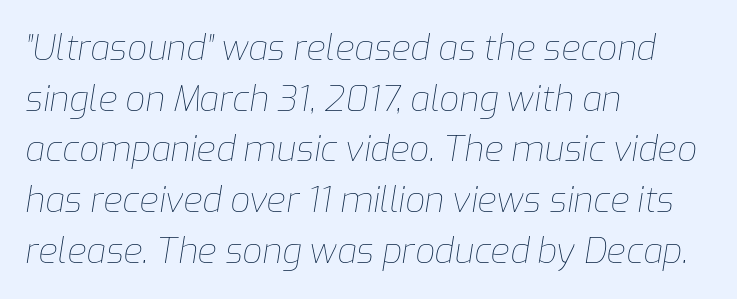
The image shows 35 px thin type, italic (leaning right); set left-aligned, normal line spacing (1.45x), normal letter spacing, not underlined; low stroke contrast and a medium x-height.
